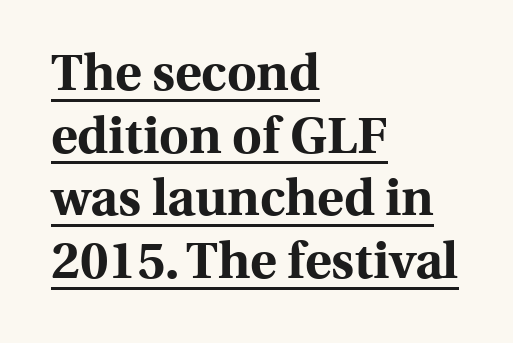
Letterform terminals end in serifs throughout the passage. Italic: no, the glyphs are upright roman. Students, observe the line beneath the letters — that is underlining. Do the characters align in a grid? No, the font is proportional. Does extra space separate the letters? No, they use regular spacing. In terms of weight, the rendering is a true, heavy bold.
